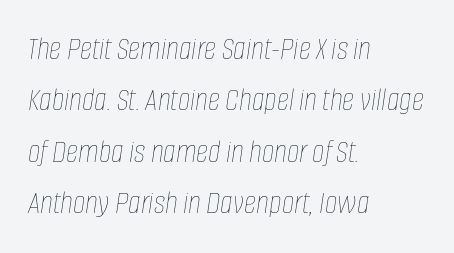
Q: Is the text bold? A: No.
Q: Is the text italic (slanted)? A: Yes, it leans right by about 8 degrees.
Q: Is the text underlined? A: No.
Q: How is the paragraph aligned? A: Left-aligned.
Q: Is the spacing between letters normal or unusually wide? A: Normal.
Q: Is the spacing between lines tight, normal or loose? A: Normal.
Q: Width (condensed, normal, or wide)? A: Condensed.
Q: Stroke contrast? A: Low.
Q: x-height? A: Large.
Q: Monospaced? A: No.
